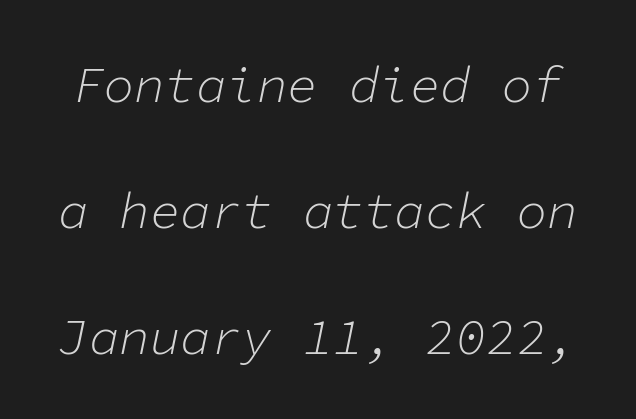
Q: Is the text bold? A: No.
Q: Is the text italic (slanted)? A: Yes, it leans right by about 11 degrees.
Q: Is the text underlined? A: No.
Q: Is the spacing between letters normal or unusually wide? A: Normal.
Q: Is the spacing between lines tight, normal or loose? A: Loose.
Q: Width (condensed, normal, or wide)? A: Normal.
Q: Stroke contrast? A: Low.
Q: x-height? A: Medium.
Q: Monospaced? A: Yes.
